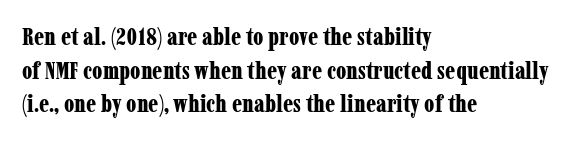
Q: Is the text bold? A: Yes.
Q: Is the text italic (slanted)? A: No, it is upright.
Q: Is the text underlined? A: No.
Q: How is the paragraph aligned? A: Left-aligned.
Q: Is the spacing between letters normal or unusually wide? A: Normal.
Q: Is the spacing between lines tight, normal or loose? A: Normal.
